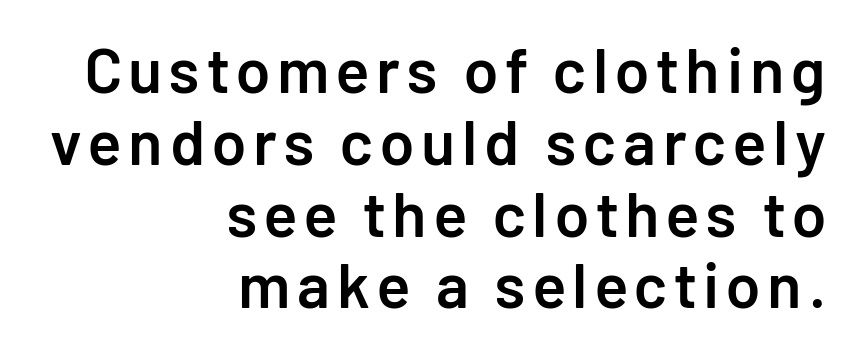
Q: Is the text bold? A: Semi-bold.
Q: Is the text italic (slanted)? A: No, it is upright.
Q: Is the typeface a serif or a sans-serif typeface? A: Sans-serif.
Q: Is the text underlined? A: No.
Q: How is the paragraph aligned? A: Right-aligned.
Q: Is the spacing between lines tight, normal or loose? A: Tight.
Q: Width (condensed, normal, or wide)? A: Normal.
Q: Stroke contrast? A: Low.
Q: x-height? A: Medium.
Q: Monospaced? A: No.
